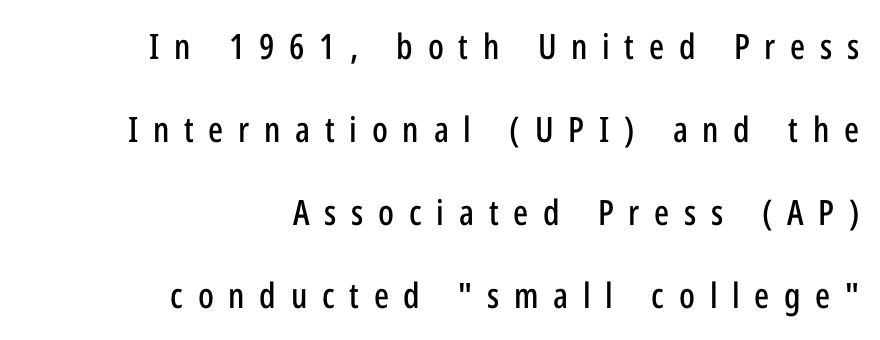
Q: Is the text italic (slanted)? A: No, it is upright.
Q: Is the typeface a serif or a sans-serif typeface? A: Sans-serif.
Q: Is the text underlined? A: No.
Q: How is the paragraph aligned? A: Right-aligned.
Q: Is the spacing between letters normal or unusually wide? A: Unusually wide.
Q: Is the spacing between lines tight, normal or loose? A: Loose.
Q: Width (condensed, normal, or wide)? A: Condensed.
Q: Stroke contrast? A: Low.
Q: x-height? A: Medium.
Q: Monospaced? A: No.
